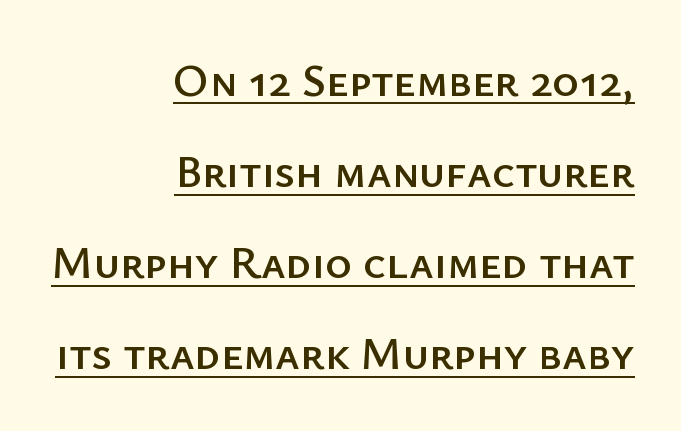
A typesetter would label this face a sans. Underline: present. Casual observation: everything's shoved over to the right. Loosely led — the rows are spread out. The type is set solid horizontally, with unmodified tracking. Here the designer chose a conventional face with non-uniform glyph widths.
